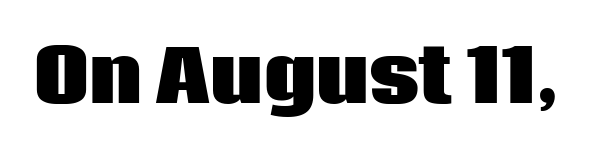
{"serif": "no", "italic": "no", "bold": "yes", "weight": "heavy", "width": "normal", "stroke_contrast": "low", "x_height": "large", "monospaced": "no", "underline": "no", "letter_spacing": "normal", "letter_spacing_em": 0.0, "glyph_px": 73}
